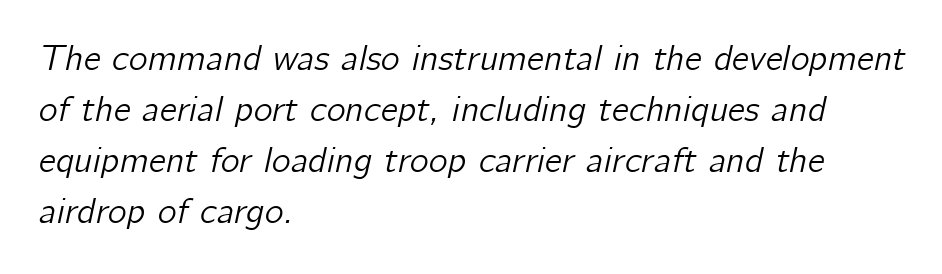
The designer left line spacing at the default. This sample has the flowing, uneven cadence of proportional lettering. Underline: absent. Nothing unusual about the tracking: characters are spaced as the font intends.
